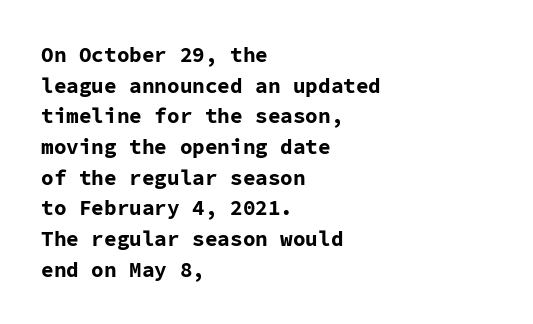
The image shows 21 px bold type, upright; set left-aligned, normal line spacing (1.46x), normal letter spacing, not underlined.
